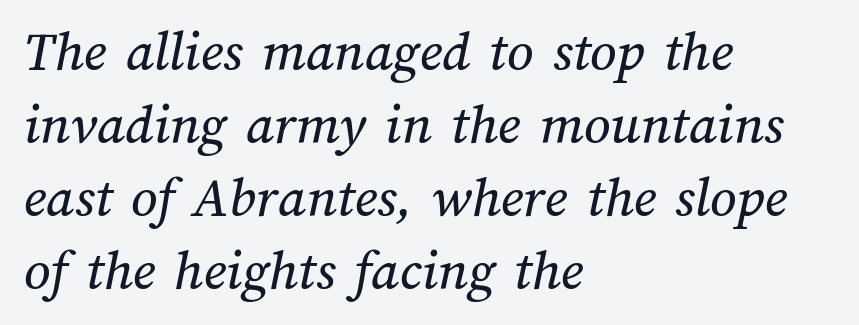
Q: Is the text underlined? A: No.
Q: How is the paragraph aligned? A: Left-aligned.
Q: Is the spacing between letters normal or unusually wide? A: Normal.
Q: Is the spacing between lines tight, normal or loose? A: Normal.
Q: Width (condensed, normal, or wide)? A: Normal.
Q: Stroke contrast? A: Medium.
Q: x-height? A: Medium.
Q: Monospaced? A: No.
